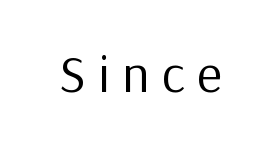
Q: Is the text bold? A: No.
Q: Is the text italic (slanted)? A: No, it is upright.
Q: Is the typeface a serif or a sans-serif typeface? A: Sans-serif.
Q: Is the text underlined? A: No.
Q: Is the spacing between letters normal or unusually wide? A: Unusually wide.
Q: Width (condensed, normal, or wide)? A: Normal.
Q: Stroke contrast? A: Low.
Q: x-height? A: Medium.
Q: Monospaced? A: No.
